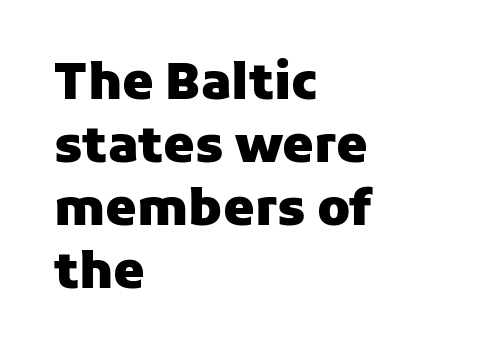
{"serif": "no", "italic": "no", "bold": "yes", "weight": "heavy", "width": "normal", "stroke_contrast": "low", "x_height": "medium", "monospaced": "no", "underline": "no", "align": "left", "line_spacing": "normal", "line_spacing_ratio": 1.26, "letter_spacing": "normal", "letter_spacing_em": 0.0, "glyph_px": 50}
